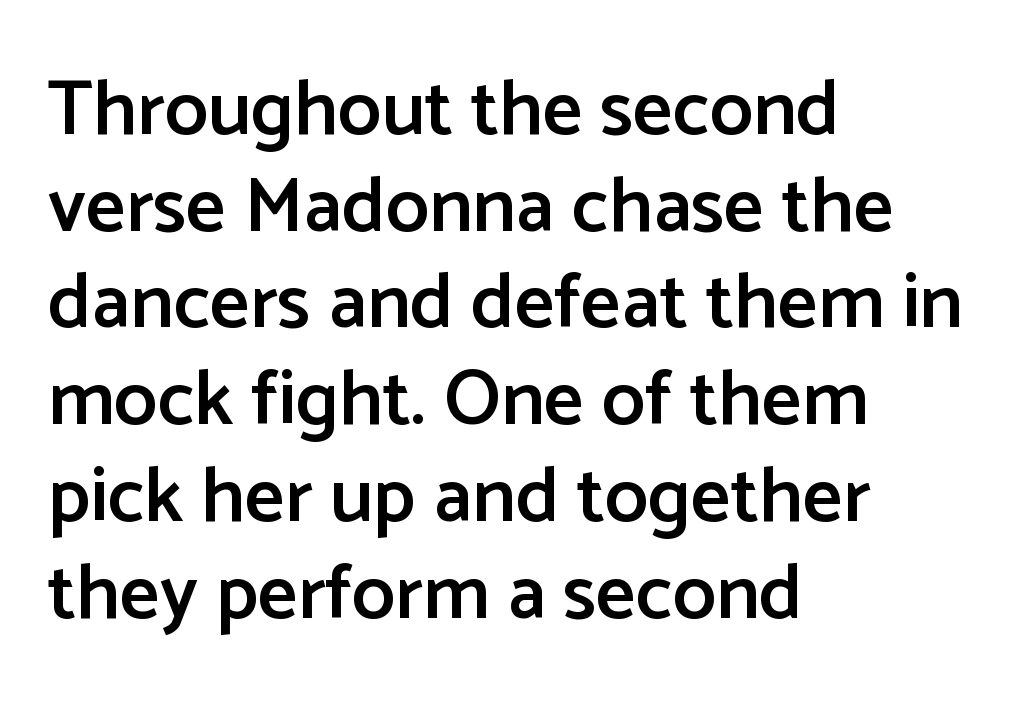
Q: Is the text bold? A: Semi-bold.
Q: Is the text italic (slanted)? A: No, it is upright.
Q: Is the typeface a serif or a sans-serif typeface? A: Sans-serif.
Q: Is the text underlined? A: No.
Q: How is the paragraph aligned? A: Left-aligned.
Q: Is the spacing between letters normal or unusually wide? A: Normal.
Q: Width (condensed, normal, or wide)? A: Normal.
Q: Stroke contrast? A: Low.
Q: x-height? A: Medium.
Q: Monospaced? A: No.
